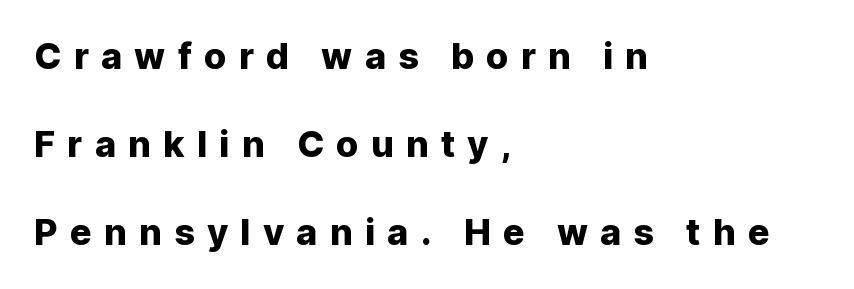
{"serif": "no", "italic": "no", "width": "normal", "stroke_contrast": "low", "x_height": "medium", "monospaced": "no", "underline": "no", "align": "left", "line_spacing": "loose", "line_spacing_ratio": 2.45, "letter_spacing": "wide", "letter_spacing_em": 0.34, "glyph_px": 36}
